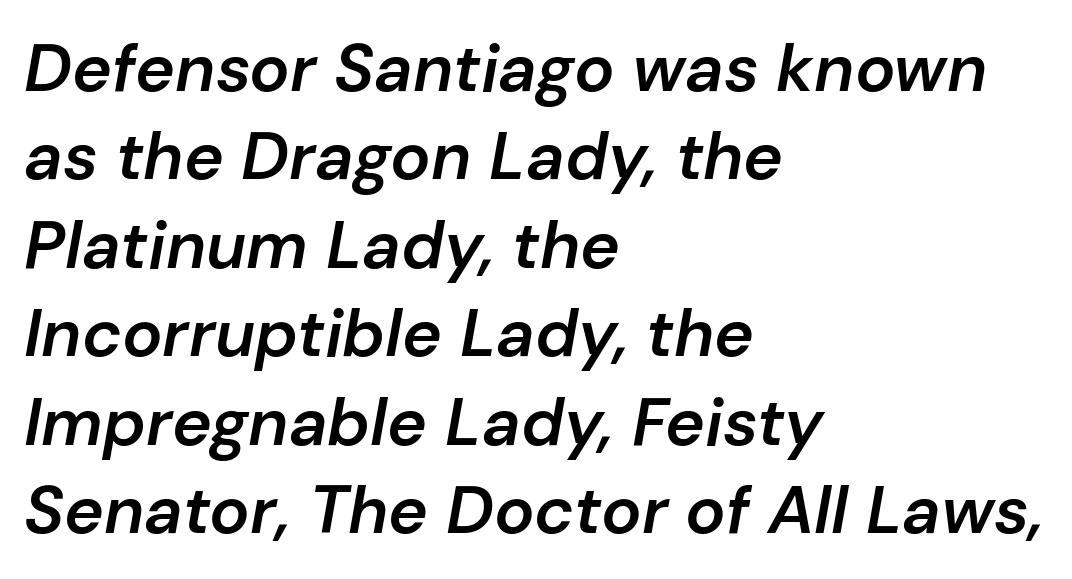
The image shows 67 px semibold type, italic (leaning right); set left-aligned, normal line spacing (1.32x), normal letter spacing, not underlined; low stroke contrast and a medium x-height.
